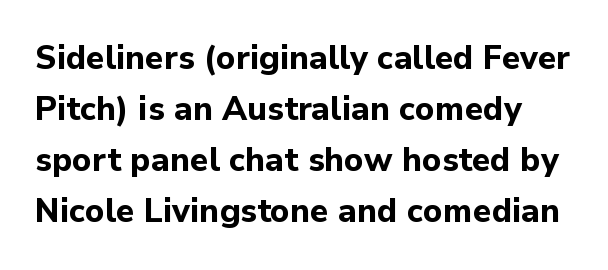
Q: Is the text bold? A: Yes.
Q: Is the text italic (slanted)? A: No, it is upright.
Q: Is the typeface a serif or a sans-serif typeface? A: Sans-serif.
Q: Is the text underlined? A: No.
Q: Is the spacing between letters normal or unusually wide? A: Normal.
Q: Is the spacing between lines tight, normal or loose? A: Normal.
Q: Width (condensed, normal, or wide)? A: Normal.
Q: Stroke contrast? A: Low.
Q: x-height? A: Medium.
Q: Monospaced? A: No.
